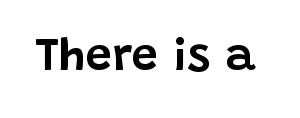
The specimen omits any rule beneath the text block's lines. The letters advance in unequal steps, a hallmark of proportional type. Look at the bottom of the vertical strokes: they stop flat, with no serifs. The passage shown has conventional tracking throughout.
